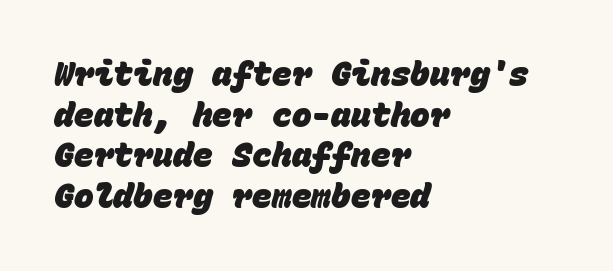
Q: Is the text bold? A: Yes.
Q: Is the typeface a serif or a sans-serif typeface? A: Sans-serif.
Q: Is the text underlined? A: No.
Q: How is the paragraph aligned? A: Left-aligned.
Q: Is the spacing between letters normal or unusually wide? A: Normal.
Q: Width (condensed, normal, or wide)? A: Normal.
Q: Stroke contrast? A: Low.
Q: x-height? A: Large.
Q: Monospaced? A: Yes.
